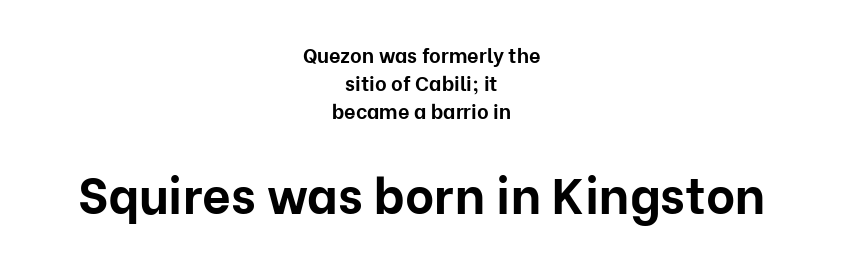
The image shows 50 px bold sans-serif type, upright; set centered, normal line spacing (1.39x), normal letter spacing, not underlined; the second (bottom) block is 2.5x larger; low stroke contrast and a medium x-height.
